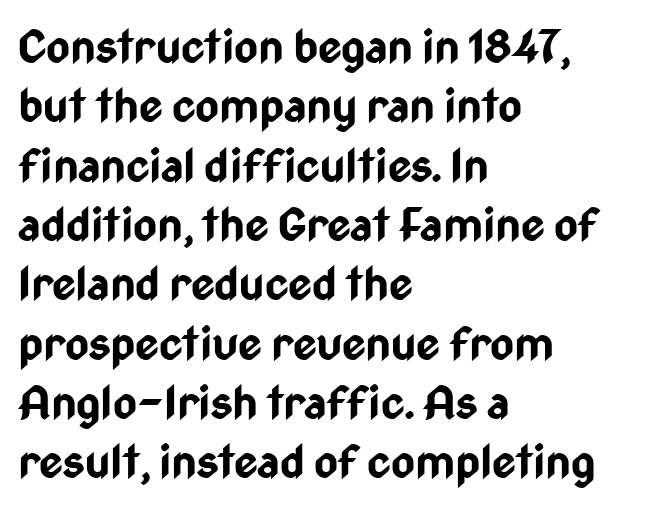
Q: Is the text bold? A: Yes.
Q: Is the text italic (slanted)? A: No, it is upright.
Q: Is the typeface a serif or a sans-serif typeface? A: Sans-serif.
Q: Is the text underlined? A: No.
Q: How is the paragraph aligned? A: Left-aligned.
Q: Is the spacing between letters normal or unusually wide? A: Normal.
Q: Is the spacing between lines tight, normal or loose? A: Normal.
Q: Width (condensed, normal, or wide)? A: Condensed.
Q: Stroke contrast? A: Low.
Q: x-height? A: Medium.
Q: Monospaced? A: No.
